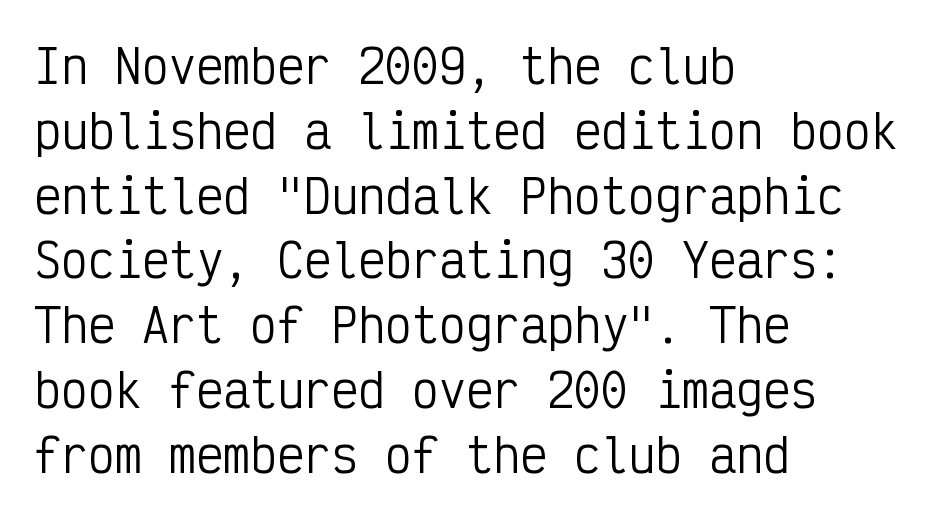
{"serif": "no", "italic": "no", "bold": "no", "weight": "regular", "width": "condensed", "stroke_contrast": "low", "x_height": "medium", "monospaced": "yes", "underline": "no", "align": "left", "line_spacing": "normal", "line_spacing_ratio": 1.44, "letter_spacing": "normal", "letter_spacing_em": 0.0, "glyph_px": 45}
